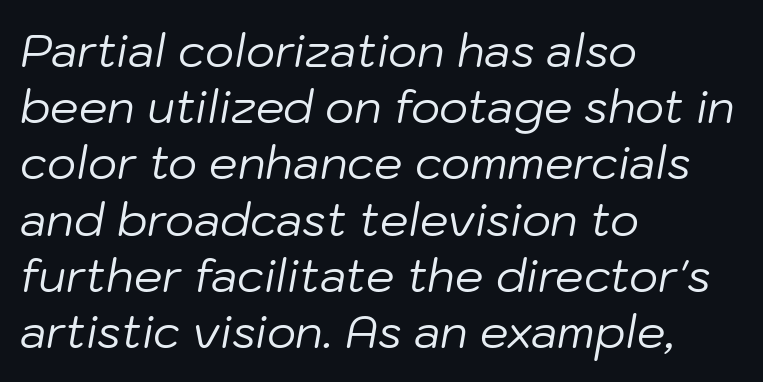
Q: Is the text bold? A: No.
Q: Is the text italic (slanted)? A: Yes, it leans right by about 10 degrees.
Q: Is the text underlined? A: No.
Q: How is the paragraph aligned? A: Left-aligned.
Q: Is the spacing between letters normal or unusually wide? A: Normal.
Q: Is the spacing between lines tight, normal or loose? A: Normal.
Q: Width (condensed, normal, or wide)? A: Normal.
Q: Stroke contrast? A: Low.
Q: x-height? A: Medium.
Q: Monospaced? A: No.
